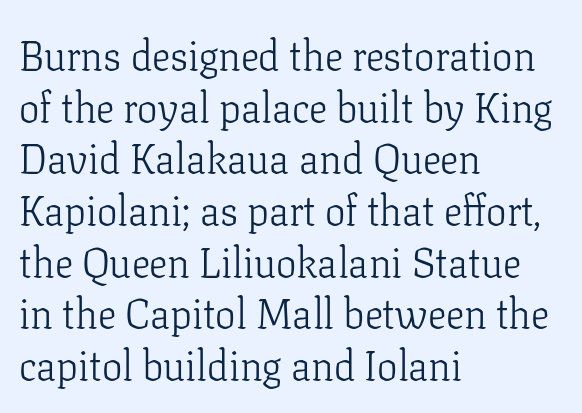
{"serif": "yes", "italic": "no", "bold": "no", "weight": "light", "width": "normal", "stroke_contrast": "low", "x_height": "medium", "monospaced": "no", "underline": "no", "align": "left", "line_spacing": "normal", "line_spacing_ratio": 1.26, "letter_spacing": "normal", "letter_spacing_em": 0.0, "glyph_px": 41}
